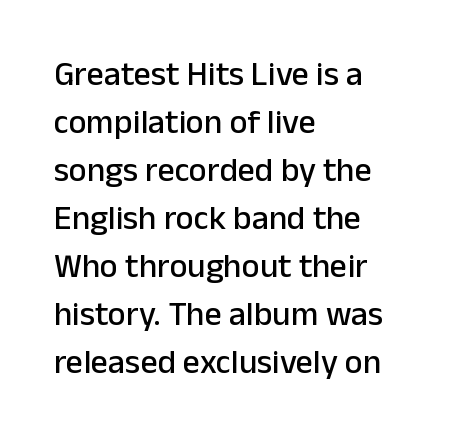
The image shows 34 px sans-serif type, upright; set left-aligned, normal line spacing (1.41x), normal letter spacing, not underlined; low stroke contrast and a medium x-height.
